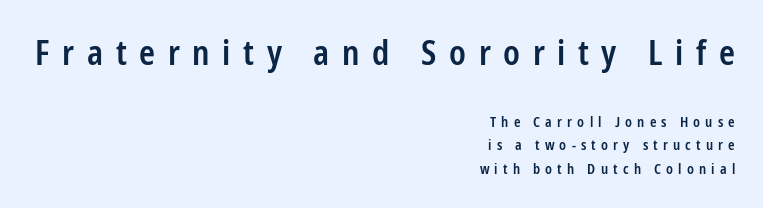
The image shows 34 px semibold, condensed sans-serif type, upright; set right-aligned, normal line spacing (1.67x), unusually wide letter spacing (+0.37 em), not underlined; the first (top) block is 2.43x larger; low stroke contrast and a medium x-height.
